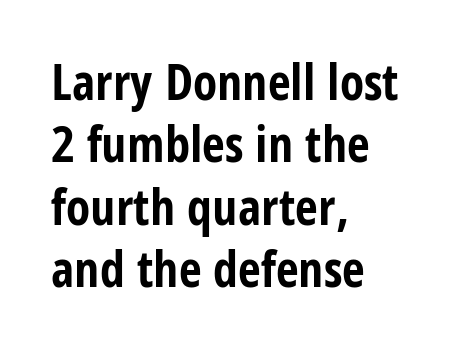
Q: Is the text bold? A: Yes.
Q: Is the text italic (slanted)? A: No, it is upright.
Q: Is the typeface a serif or a sans-serif typeface? A: Sans-serif.
Q: Is the text underlined? A: No.
Q: How is the paragraph aligned? A: Left-aligned.
Q: Is the spacing between letters normal or unusually wide? A: Normal.
Q: Is the spacing between lines tight, normal or loose? A: Normal.
Q: Width (condensed, normal, or wide)? A: Condensed.
Q: Stroke contrast? A: Low.
Q: x-height? A: Large.
Q: Monospaced? A: No.
